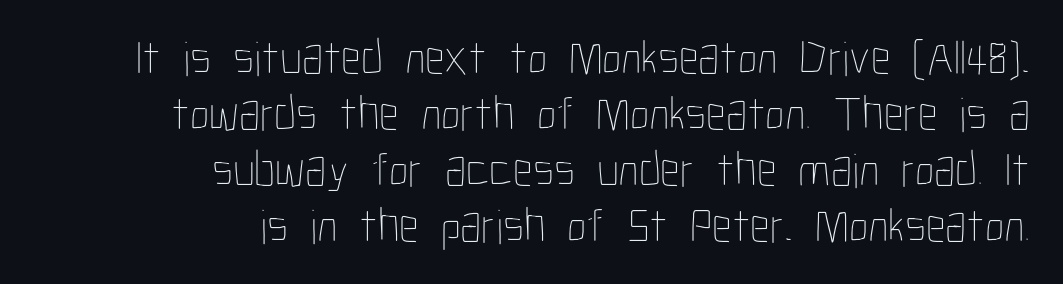
The image shows 49 px thin, condensed type, upright; set right-aligned, tight line spacing (1.14x), normal letter spacing, not underlined; low stroke contrast and a medium x-height.
